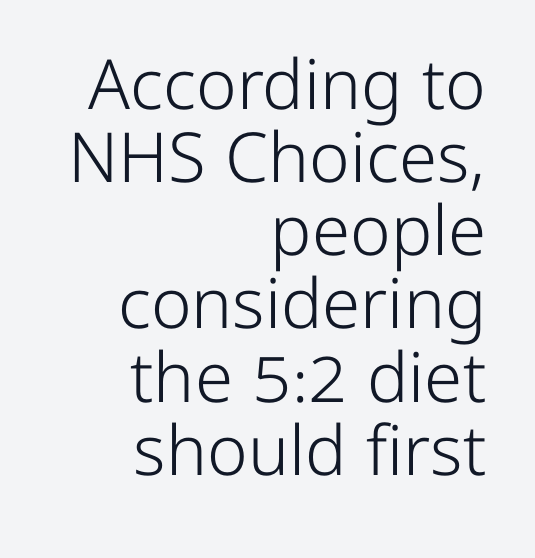
The image shows 69 px light sans-serif type, upright; set right-aligned, tight line spacing (1.06x), normal letter spacing, not underlined; low stroke contrast and a medium x-height.
